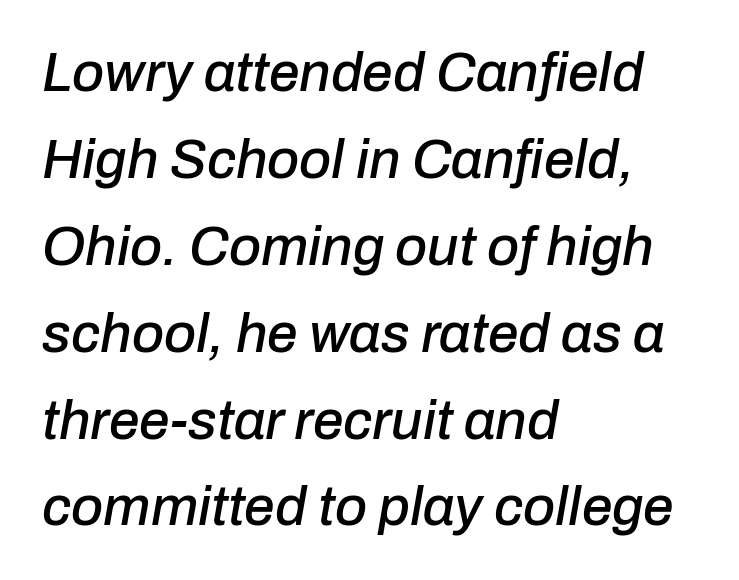
Q: Is the text italic (slanted)? A: Yes, it leans right by about 10 degrees.
Q: Is the text underlined? A: No.
Q: How is the paragraph aligned? A: Left-aligned.
Q: Is the spacing between letters normal or unusually wide? A: Normal.
Q: Is the spacing between lines tight, normal or loose? A: Normal.
Q: Width (condensed, normal, or wide)? A: Normal.
Q: Stroke contrast? A: Low.
Q: x-height? A: Medium.
Q: Monospaced? A: No.
